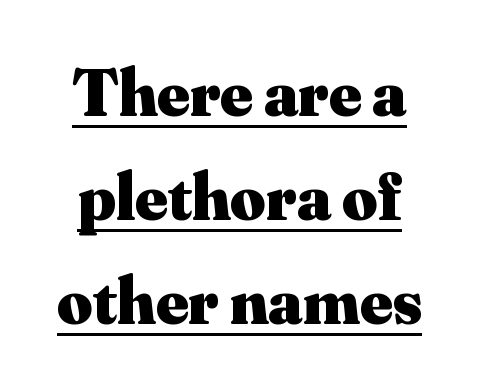
What kind of face is this? One with serifs. The face used here is proportionally spaced, like ordinary book or web type. Is there much room between lines? A standard amount, neither cramped nor airy. Caption: standard tracking, unaltered.
